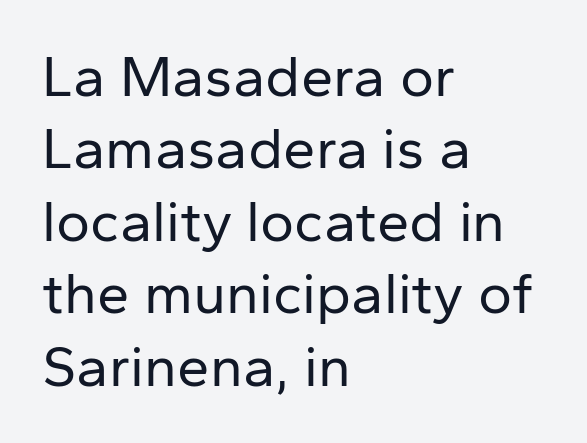
Q: Is the text bold? A: No.
Q: Is the text italic (slanted)? A: No, it is upright.
Q: Is the typeface a serif or a sans-serif typeface? A: Sans-serif.
Q: Is the text underlined? A: No.
Q: How is the paragraph aligned? A: Left-aligned.
Q: Is the spacing between letters normal or unusually wide? A: Normal.
Q: Is the spacing between lines tight, normal or loose? A: Normal.
Q: Width (condensed, normal, or wide)? A: Normal.
Q: Stroke contrast? A: Low.
Q: x-height? A: Medium.
Q: Monospaced? A: No.
